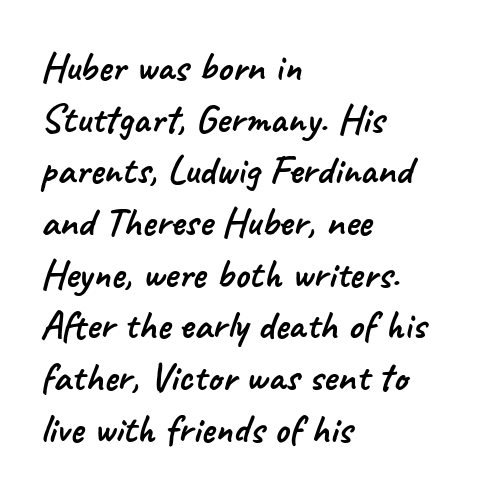
Horizontal bands of white between lines are of average thickness. Line starts are locked; line ends wander. Between one letter and the next there's only the usual sliver of space. Do the characters align in a grid? No, the font is proportional.
